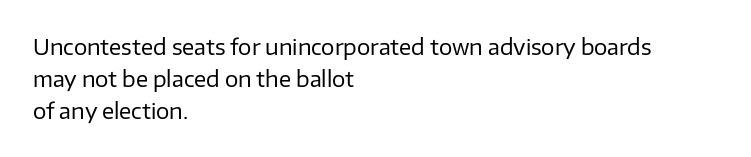
Vertical strokes here are truly vertical. The paragraph has a hard left edge and a soft right edge. The rendering uses a moderate line-height, typical for paragraphs. The cut favours lightness, reaching ordinary text weight at its darkest.
